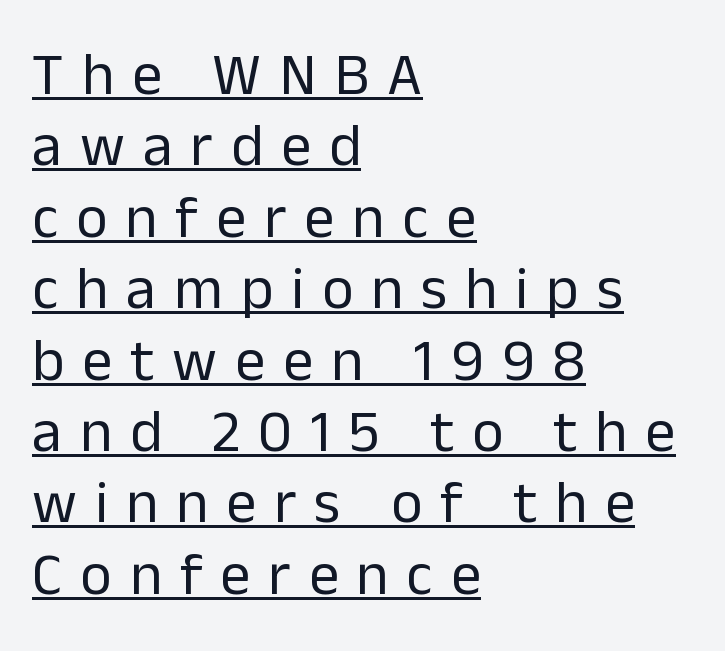
Decoration check: the copy is underlined. No feet cap the strokes, marking this as sans-serif type. The face used here is proportionally spaced, like ordinary book or web type. Alignment: flush left. This rendering widens character spacing well past its baseline value.
